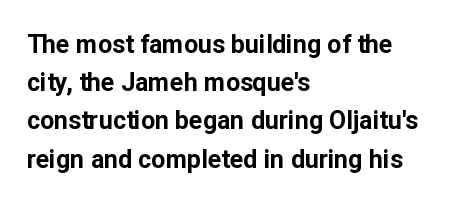
Q: Is the text bold? A: Yes.
Q: Is the text italic (slanted)? A: No, it is upright.
Q: Is the text underlined? A: No.
Q: How is the paragraph aligned? A: Left-aligned.
Q: Is the spacing between letters normal or unusually wide? A: Normal.
Q: Is the spacing between lines tight, normal or loose? A: Normal.
